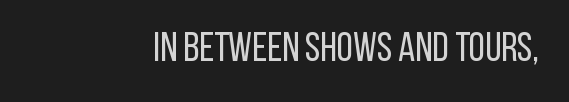
Here the designer chose a conventional face with non-uniform glyph widths. Any mark beneath the type? The region is blank. Check where the strokes stop: nothing finishes them off — pure sans. The typesetting does not lean heavy: it is not bold. The letters sit at their default tracking, neither squeezed nor spread. A roman cut, with each character standing at attention.
